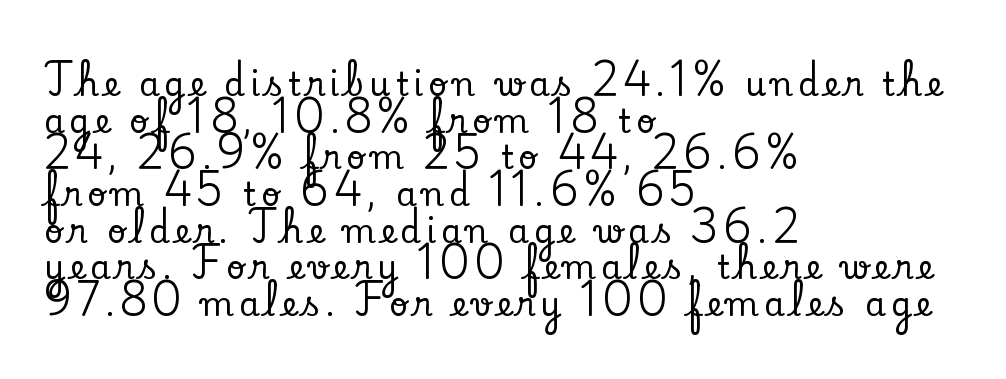
Each row of text sits above clean, open space. Character widths vary here, with narrow letters taking less room than wide ones. The lines are quadded left. The passage shown is typeset with a serif family. It's the straight-up-and-down kind of type.
